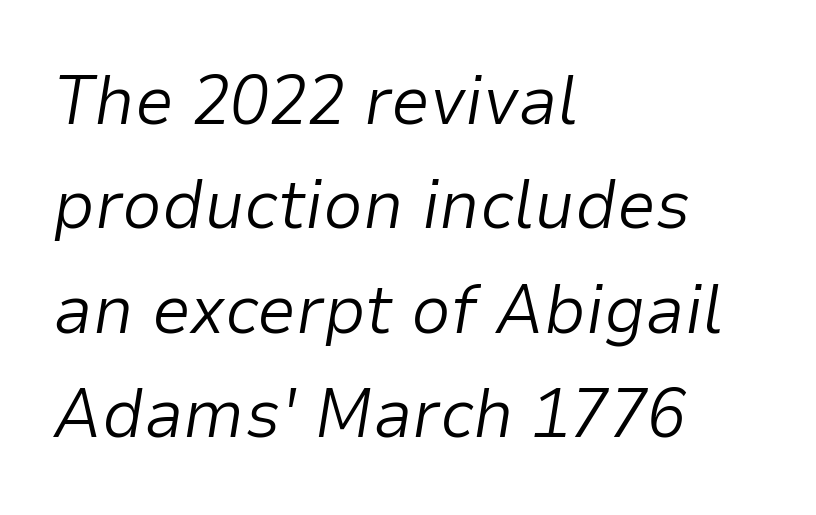
Emphasis-style slanted type is in use. Weight class: somewhere from thin through regular. Between one letter and the next there's only the usual sliver of space. Is this a fixed-width face? No — the glyphs have proportional, varying widths. Bare-footed words on every line. Where is the straight margin? On the left.
